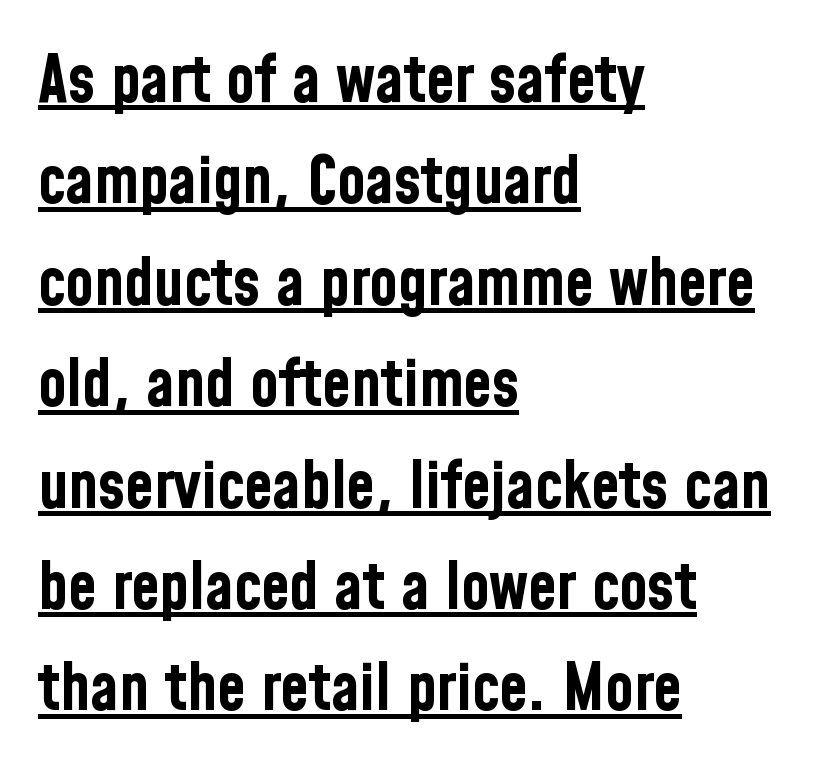
Q: Is the text bold? A: Yes.
Q: Is the text italic (slanted)? A: No, it is upright.
Q: Is the typeface a serif or a sans-serif typeface? A: Sans-serif.
Q: Is the text underlined? A: Yes.
Q: How is the paragraph aligned? A: Left-aligned.
Q: Is the spacing between letters normal or unusually wide? A: Normal.
Q: Is the spacing between lines tight, normal or loose? A: Normal.
Q: Width (condensed, normal, or wide)? A: Condensed.
Q: Stroke contrast? A: Low.
Q: x-height? A: Medium.
Q: Monospaced? A: No.
